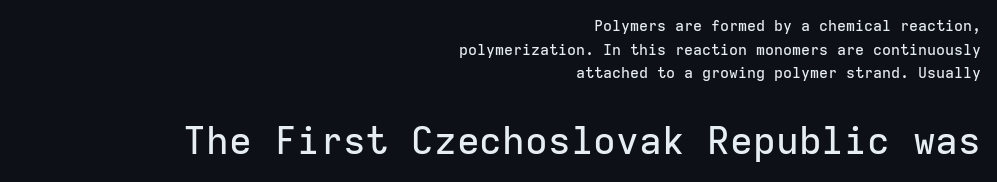
Typographically, this falls in the sans-serif category. What's the leading like? Ordinary, nothing unusual. Only glyphs here, with clear space below each row. The type is set solid horizontally, with unmodified tracking.
